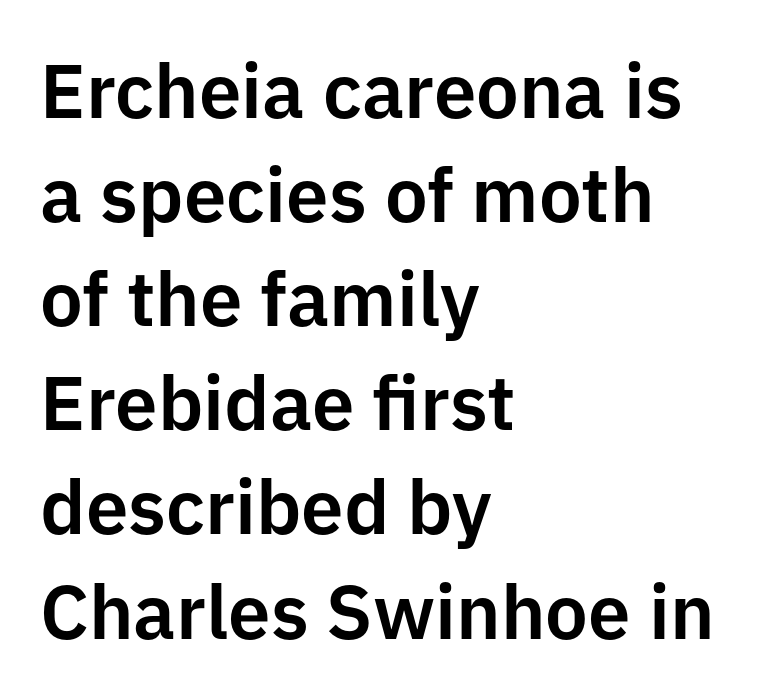
Q: Is the text italic (slanted)? A: No, it is upright.
Q: Is the typeface a serif or a sans-serif typeface? A: Sans-serif.
Q: Is the text underlined? A: No.
Q: How is the paragraph aligned? A: Left-aligned.
Q: Is the spacing between letters normal or unusually wide? A: Normal.
Q: Is the spacing between lines tight, normal or loose? A: Normal.
Q: Width (condensed, normal, or wide)? A: Normal.
Q: Stroke contrast? A: Low.
Q: x-height? A: Medium.
Q: Monospaced? A: No.
